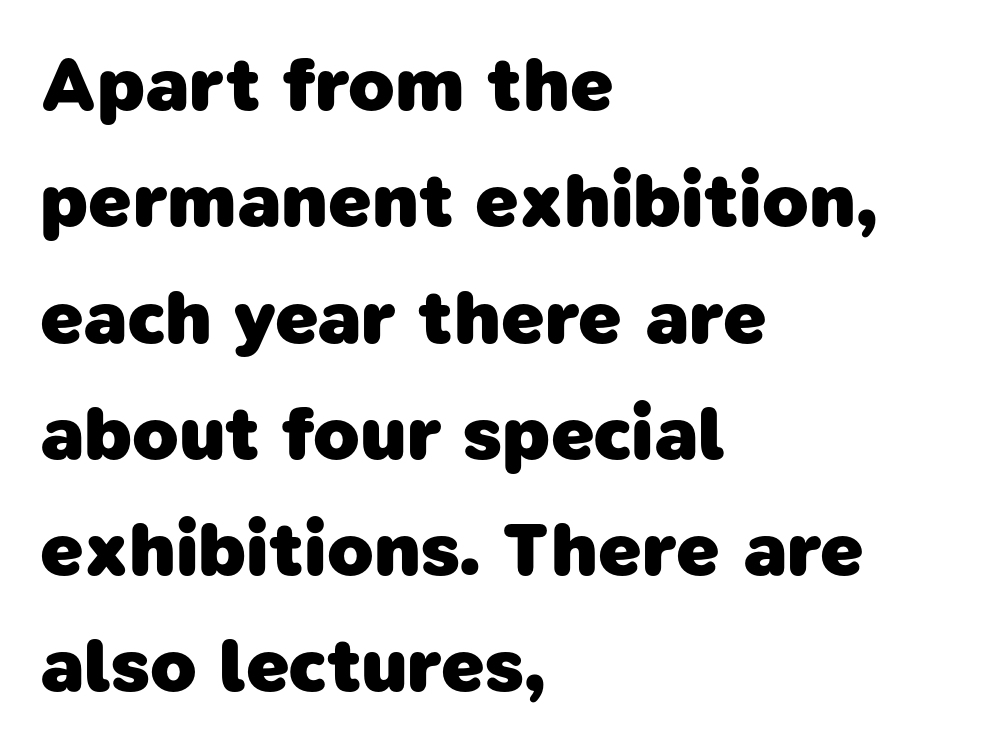
Q: Is the text bold? A: Yes.
Q: Is the typeface a serif or a sans-serif typeface? A: Sans-serif.
Q: Is the text underlined? A: No.
Q: How is the paragraph aligned? A: Left-aligned.
Q: Is the spacing between letters normal or unusually wide? A: Normal.
Q: Is the spacing between lines tight, normal or loose? A: Normal.
Q: Width (condensed, normal, or wide)? A: Normal.
Q: Stroke contrast? A: Low.
Q: x-height? A: Medium.
Q: Monospaced? A: No.
